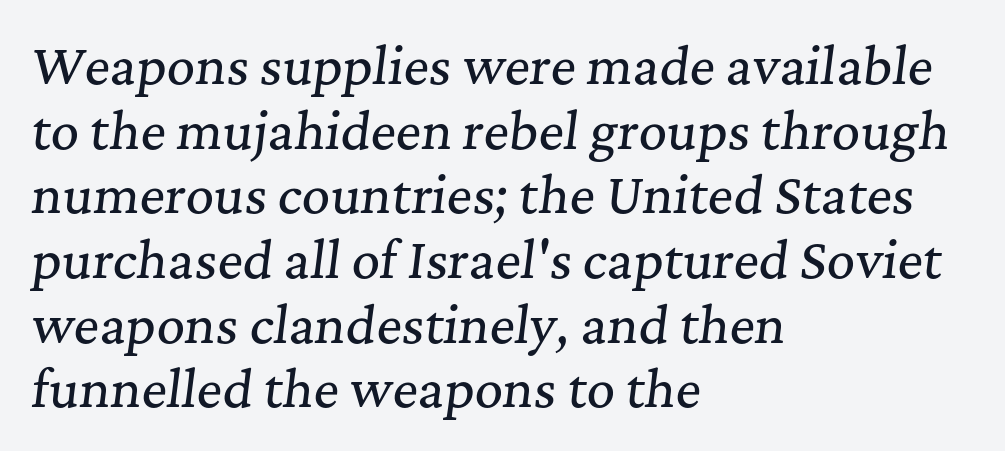
Q: Is the text italic (slanted)? A: Yes, it leans right by about 7 degrees.
Q: Is the typeface a serif or a sans-serif typeface? A: Serif.
Q: Is the text underlined? A: No.
Q: How is the paragraph aligned? A: Left-aligned.
Q: Is the spacing between letters normal or unusually wide? A: Normal.
Q: Is the spacing between lines tight, normal or loose? A: Normal.
Q: Width (condensed, normal, or wide)? A: Normal.
Q: Stroke contrast? A: Medium.
Q: x-height? A: Medium.
Q: Monospaced? A: No.
